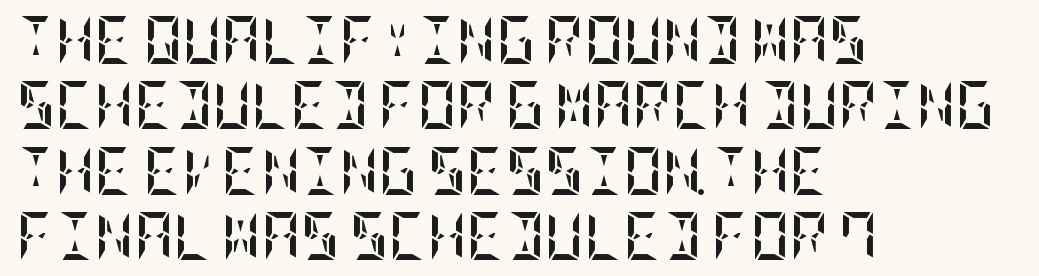
{"italic": "no", "bold": "yes", "weight": "semibold", "width": "condensed", "stroke_contrast": "low", "x_height": "large", "underline": "no", "align": "left", "line_spacing": "normal", "line_spacing_ratio": 1.36, "letter_spacing": "normal", "letter_spacing_em": 0.0, "glyph_px": 48}
